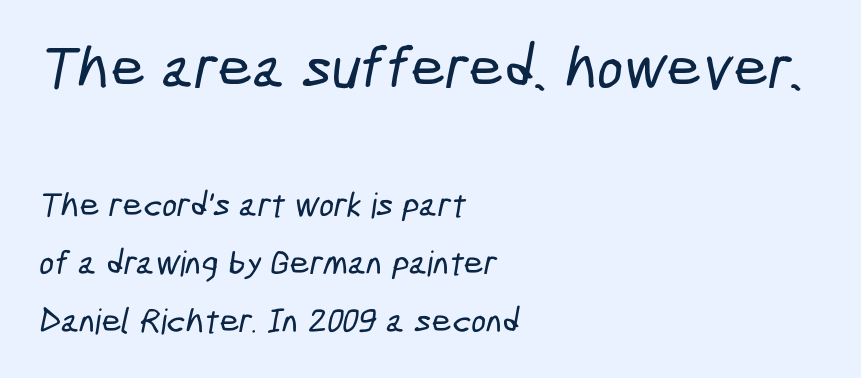
Q: Is the typeface a serif or a sans-serif typeface? A: Sans-serif.
Q: Is the text underlined? A: No.
Q: How is the paragraph aligned? A: Left-aligned.
Q: Is the spacing between letters normal or unusually wide? A: Normal.
Q: Is the spacing between lines tight, normal or loose? A: Normal.
Q: Which block of text is set in a larger size, the first (top) or the second (bottom)? A: The first (top) one.
Q: Width (condensed, normal, or wide)? A: Condensed.
Q: Stroke contrast? A: Low.
Q: x-height? A: Medium.
Q: Monospaced? A: No.
